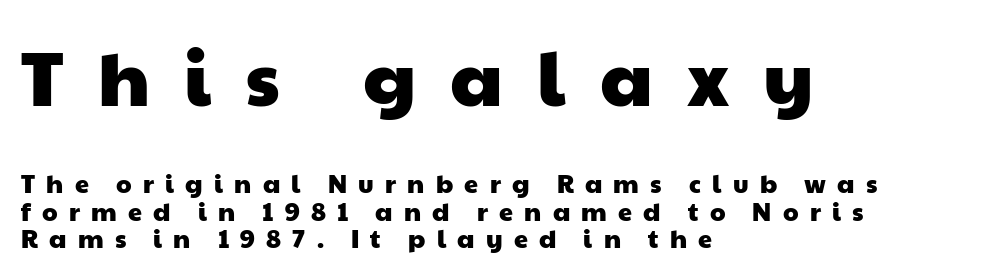
The image shows 76 px wide sans-serif type; set left-aligned, tight line spacing (1.1x), unusually wide letter spacing (+0.45 em), not underlined; the first (top) block is 3.04x larger; low stroke contrast and a medium x-height.
